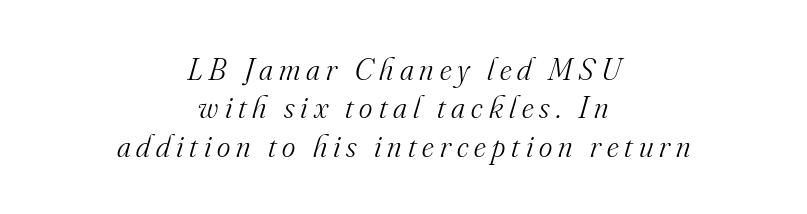
{"serif": "yes", "italic": "yes", "lean": "right", "slant_degrees": 16, "bold": "no", "weight": "light", "width": "normal", "stroke_contrast": "medium", "x_height": "small", "monospaced": "no", "underline": "no", "align": "center", "line_spacing_ratio": 1.2, "glyph_px": 32}
